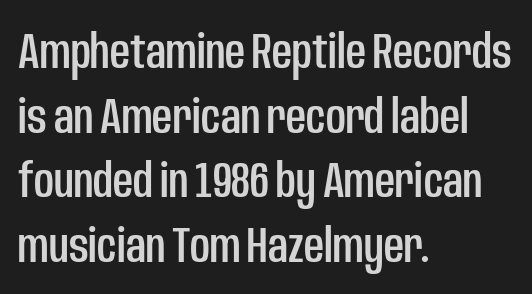
The image shows 49 px condensed sans-serif type, upright; set left-aligned, normal line spacing (1.32x), normal letter spacing, not underlined; low stroke contrast and a large x-height.
